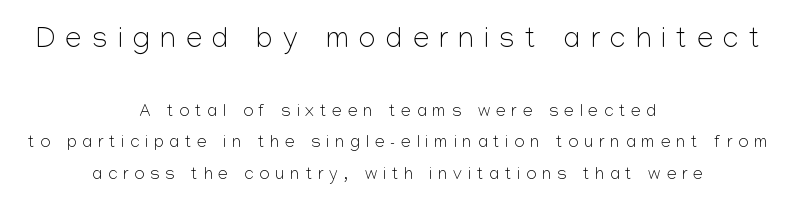
{"serif": "no", "italic": "no", "bold": "no", "weight": "light", "width": "normal", "stroke_contrast": "low", "x_height": "medium", "monospaced": "no", "underline": "no", "align": "center", "line_spacing_ratio": 1.85, "letter_spacing": "wide", "letter_spacing_em": 0.36, "larger_block": "first", "size_ratio": 1.71, "glyph_px": 29}
